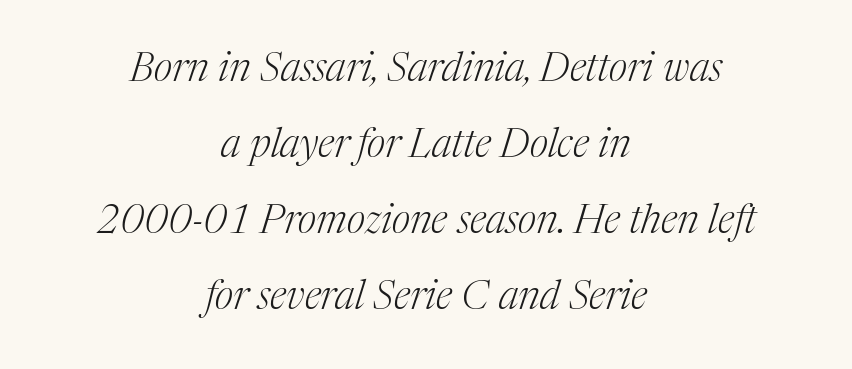
Q: Is the text bold? A: No.
Q: Is the text italic (slanted)? A: Yes, it leans right by about 17 degrees.
Q: Is the typeface a serif or a sans-serif typeface? A: Serif.
Q: Is the text underlined? A: No.
Q: How is the paragraph aligned? A: Centered.
Q: Is the spacing between letters normal or unusually wide? A: Normal.
Q: Is the spacing between lines tight, normal or loose? A: Loose.
Q: Width (condensed, normal, or wide)? A: Normal.
Q: Stroke contrast? A: Medium.
Q: x-height? A: Medium.
Q: Monospaced? A: No.
